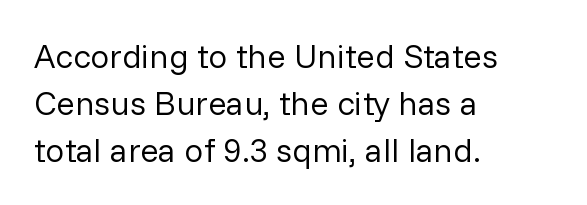
The image shows 34 px regular-weight sans-serif type, upright; set left-aligned, normal line spacing (1.38x), normal letter spacing, not underlined; low stroke contrast and a medium x-height.
